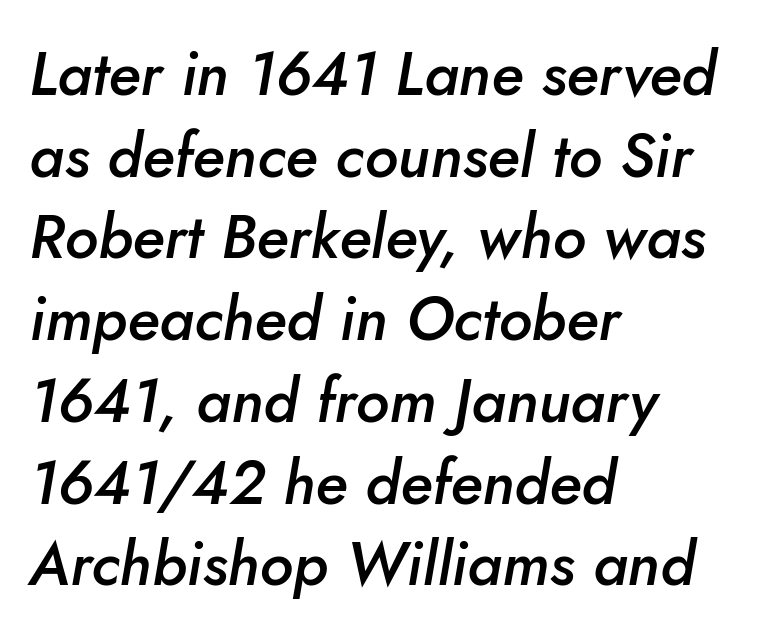
Q: Is the text bold? A: Semi-bold.
Q: Is the text italic (slanted)? A: Yes, it leans right by about 5 degrees.
Q: Is the text underlined? A: No.
Q: How is the paragraph aligned? A: Left-aligned.
Q: Is the spacing between letters normal or unusually wide? A: Normal.
Q: Is the spacing between lines tight, normal or loose? A: Normal.
Q: Width (condensed, normal, or wide)? A: Normal.
Q: Stroke contrast? A: Low.
Q: x-height? A: Small.
Q: Monospaced? A: No.
